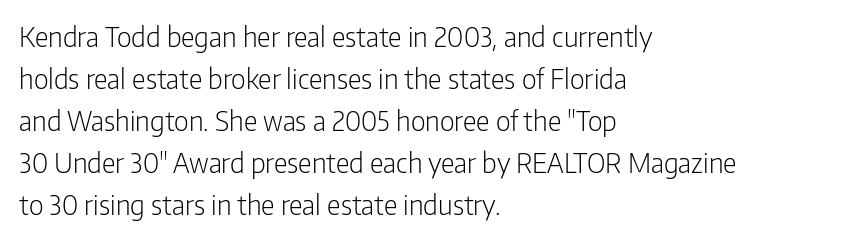
The image shows 27 px text type, upright; set left-aligned, normal line spacing (1.56x), normal letter spacing, not underlined.
